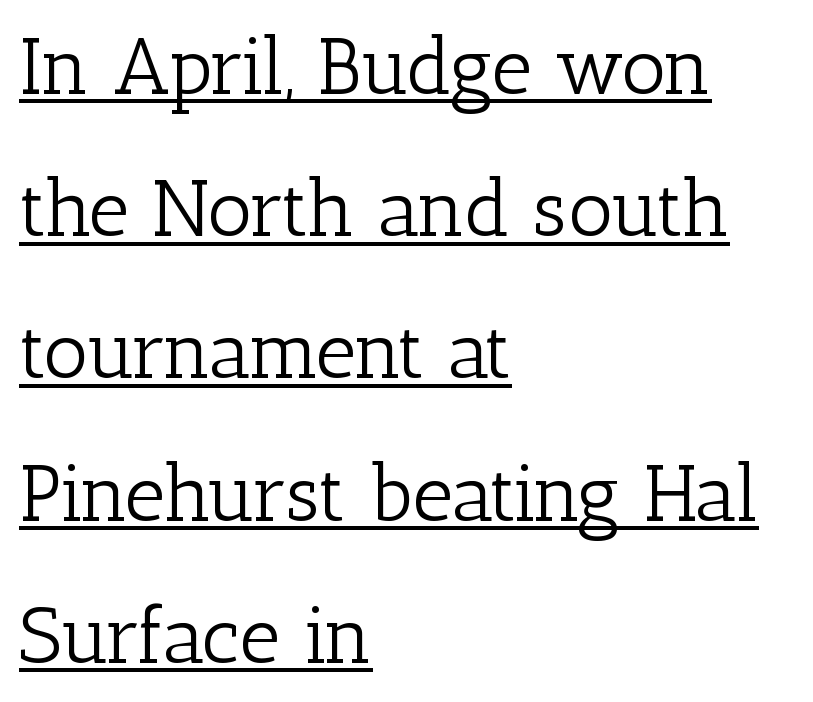
The rag falls on the right side of this text block. Underlining? Definitely there. Is this a fixed-width face? No — the glyphs have proportional, varying widths. Ordinary non-slanted type is in use. Font category for this specimen: serif.
